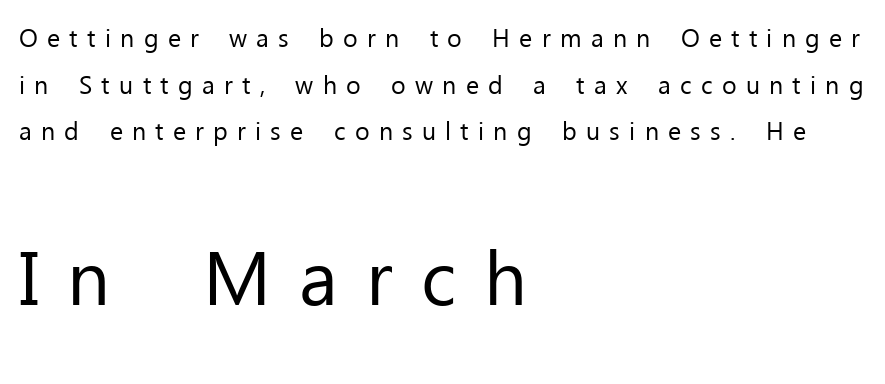
Q: Is the text bold? A: No.
Q: Is the text italic (slanted)? A: No, it is upright.
Q: Is the typeface a serif or a sans-serif typeface? A: Sans-serif.
Q: Is the text underlined? A: No.
Q: How is the paragraph aligned? A: Left-aligned.
Q: Is the spacing between letters normal or unusually wide? A: Unusually wide.
Q: Which block of text is set in a larger size, the first (top) or the second (bottom)? A: The second (bottom) one.
Q: Width (condensed, normal, or wide)? A: Normal.
Q: Stroke contrast? A: Low.
Q: x-height? A: Medium.
Q: Monospaced? A: No.
